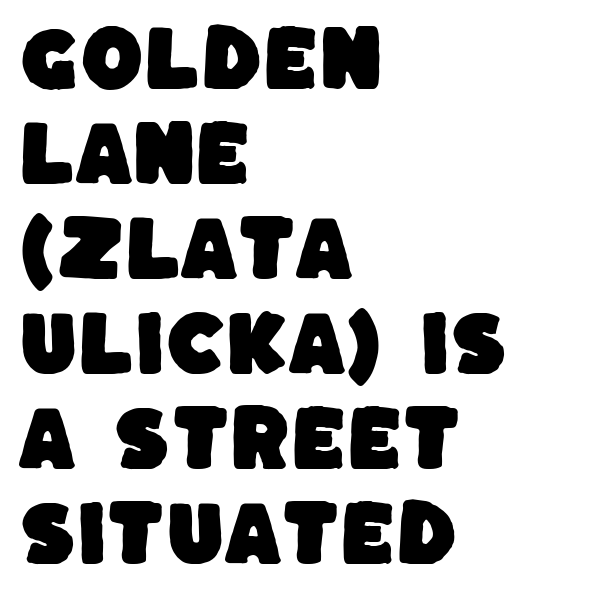
The image shows 72 px sans-serif type; set left-aligned, normal line spacing (1.32x), normal letter spacing, not underlined; low stroke contrast and a large x-height.
